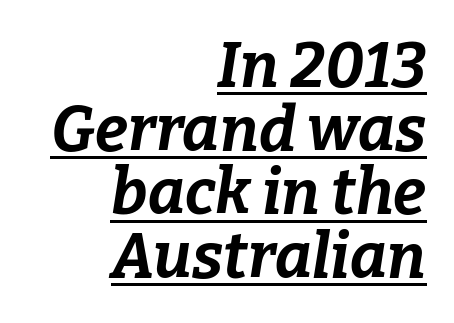
{"italic": "yes", "lean": "right", "slant_degrees": 9, "bold": "yes", "weight": "bold", "width": "normal", "stroke_contrast": "low", "x_height": "medium", "monospaced": "no", "underline": "yes", "align": "right", "line_spacing": "tight", "line_spacing_ratio": 1.01, "letter_spacing": "normal", "letter_spacing_em": 0.0, "glyph_px": 63}
